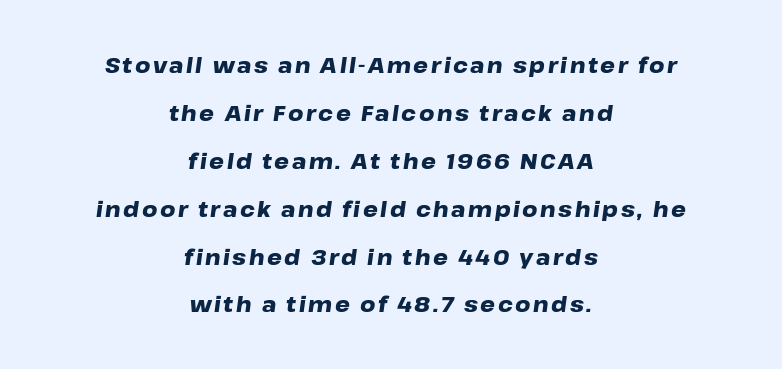
The image shows 21 px bold type, italic (leaning right); set centered, loose line spacing (2.28x), not underlined.
